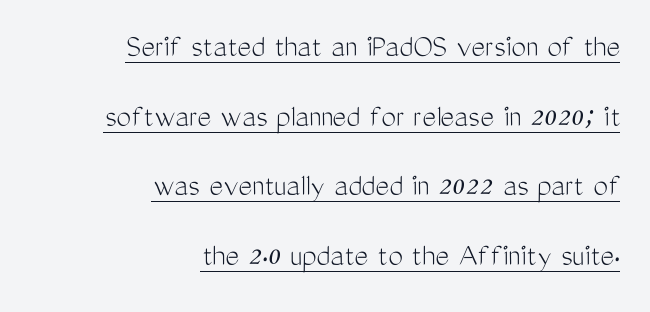
Q: Is the text bold? A: No.
Q: Is the text italic (slanted)? A: No, it is upright.
Q: Is the typeface a serif or a sans-serif typeface? A: Sans-serif.
Q: Is the text underlined? A: Yes.
Q: How is the paragraph aligned? A: Right-aligned.
Q: Is the spacing between letters normal or unusually wide? A: Normal.
Q: Is the spacing between lines tight, normal or loose? A: Loose.
Q: Width (condensed, normal, or wide)? A: Condensed.
Q: Stroke contrast? A: Medium.
Q: x-height? A: Medium.
Q: Monospaced? A: No.
